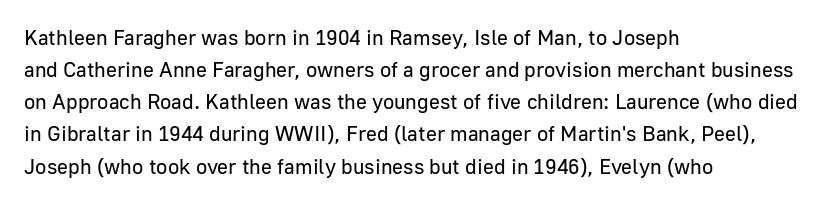
{"italic": "no", "bold": "no", "underline": "no", "align": "left", "line_spacing": "normal", "line_spacing_ratio": 1.53, "letter_spacing": "normal", "letter_spacing_em": 0.0, "glyph_px": 21}
